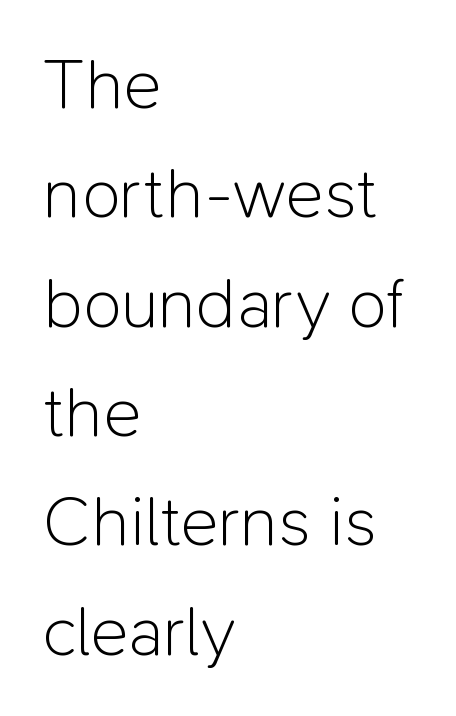
The image shows 71 px light sans-serif type, upright; set left-aligned, normal line spacing (1.54x), normal letter spacing, not underlined; low stroke contrast and a medium x-height.
